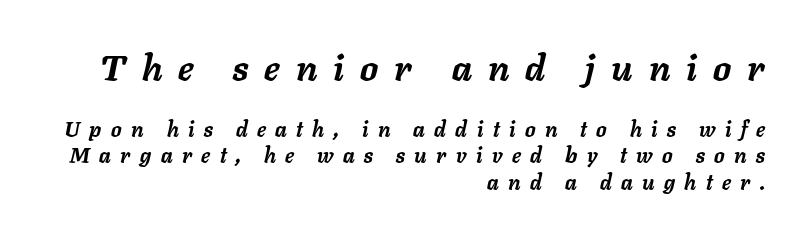
The image shows 36 px semibold type, italic (leaning right); set right-aligned, normal line spacing (1.27x), unusually wide letter spacing (+0.45 em), not underlined; the first (top) block is 1.71x larger; low stroke contrast and a medium x-height.
